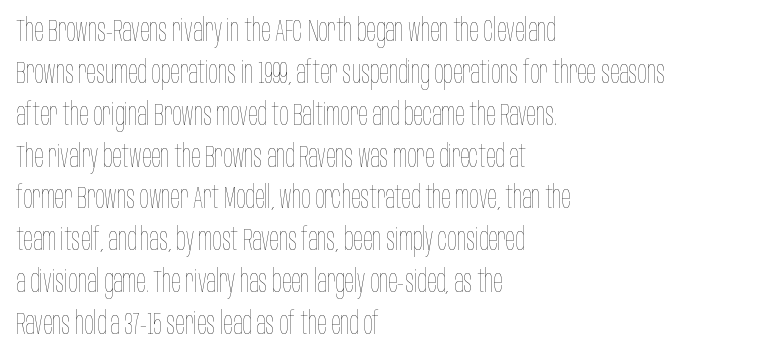
Q: Is the text bold? A: No.
Q: Is the text italic (slanted)? A: No, it is upright.
Q: Is the text underlined? A: No.
Q: How is the paragraph aligned? A: Left-aligned.
Q: Is the spacing between letters normal or unusually wide? A: Normal.
Q: Is the spacing between lines tight, normal or loose? A: Normal.
Q: Width (condensed, normal, or wide)? A: Condensed.
Q: Stroke contrast? A: Low.
Q: x-height? A: Large.
Q: Monospaced? A: No.
